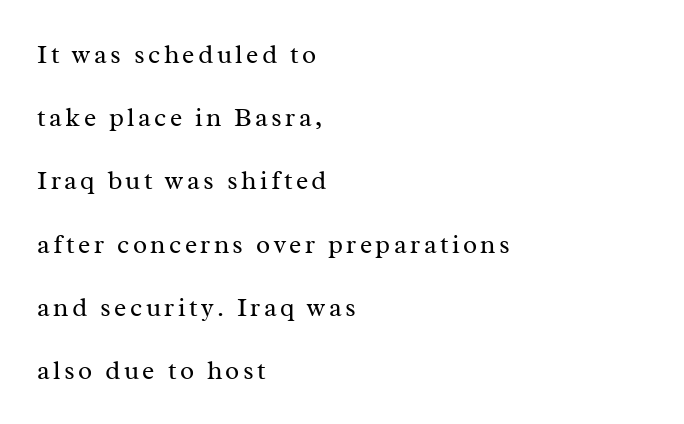
Q: Is the text bold? A: No.
Q: Is the text italic (slanted)? A: No, it is upright.
Q: Is the text underlined? A: No.
Q: How is the paragraph aligned? A: Left-aligned.
Q: Is the spacing between lines tight, normal or loose? A: Loose.
